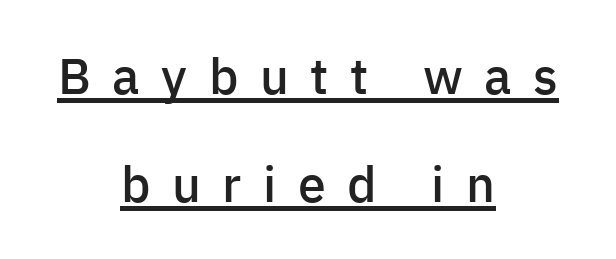
{"serif": "no", "italic": "no", "bold": "semi", "weight": "semibold", "width": "normal", "stroke_contrast": "low", "x_height": "medium", "monospaced": "no", "underline": "yes", "align": "center", "line_spacing": "loose", "line_spacing_ratio": 2.17, "letter_spacing": "wide", "letter_spacing_em": 0.43, "glyph_px": 50}
